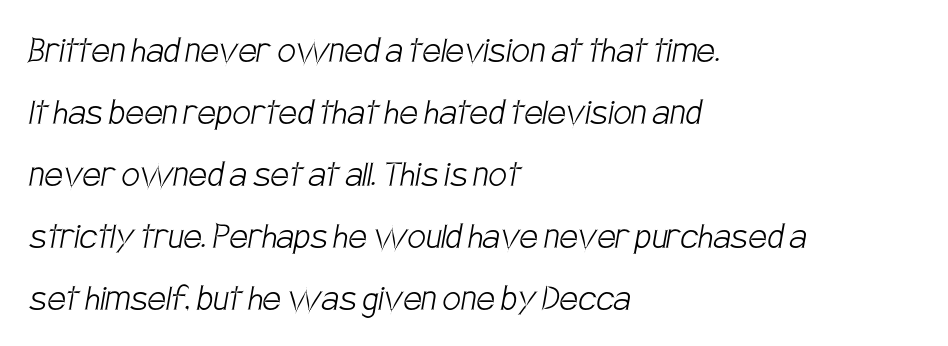
The image shows 41 px light, condensed sans-serif type; set left-aligned, normal line spacing (1.51x), normal letter spacing, not underlined; low stroke contrast and a large x-height.
